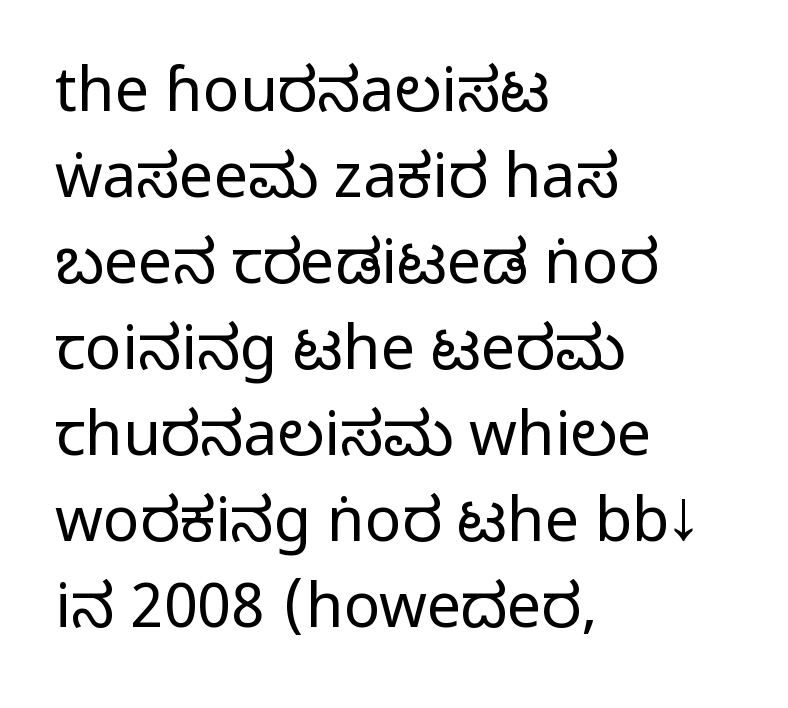
Is there much room between lines? A standard amount, neither cramped nor airy. A typesetter would call this proportional, since set widths differ per character. The paragraph shown leans on its left margin. Stroke thickness stays within the range of a standard reading face or lighter.
